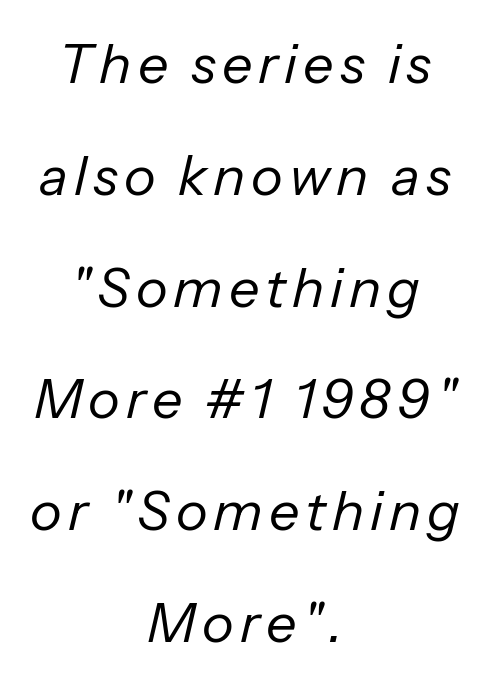
Q: Is the text bold? A: No.
Q: Is the text italic (slanted)? A: Yes, it leans right by about 13 degrees.
Q: Is the text underlined? A: No.
Q: How is the paragraph aligned? A: Centered.
Q: Is the spacing between lines tight, normal or loose? A: Loose.
Q: Width (condensed, normal, or wide)? A: Normal.
Q: Stroke contrast? A: Low.
Q: x-height? A: Medium.
Q: Monospaced? A: No.
